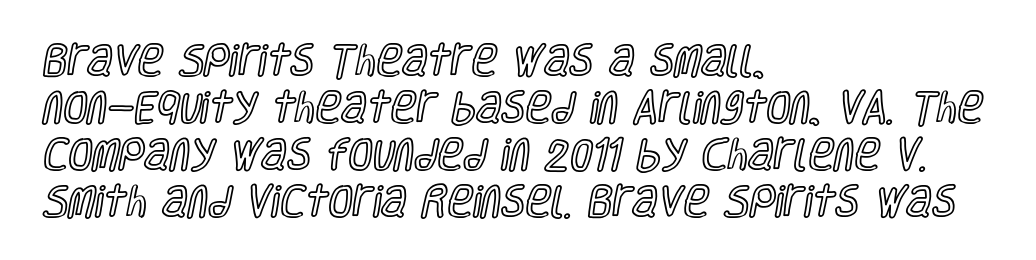
The image shows 35 px condensed type; set left-aligned, normal line spacing (1.34x), normal letter spacing, not underlined; a large x-height.
